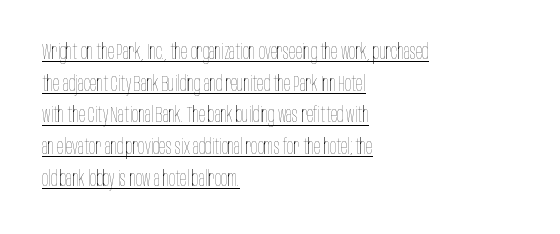
{"italic": "no", "bold": "no", "underline": "yes", "align": "left", "line_spacing": "normal", "line_spacing_ratio": 1.51, "letter_spacing": "normal", "letter_spacing_em": 0.0, "glyph_px": 21}
